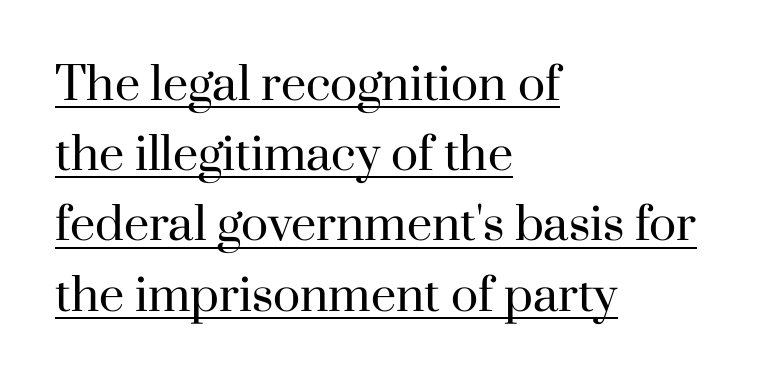
{"serif": "yes", "italic": "no", "bold": "no", "weight": "regular", "width": "normal", "stroke_contrast": "high", "x_height": "small", "monospaced": "no", "underline": "yes", "align": "left", "line_spacing": "normal", "line_spacing_ratio": 1.56, "letter_spacing": "normal", "letter_spacing_em": 0.0, "glyph_px": 45}
